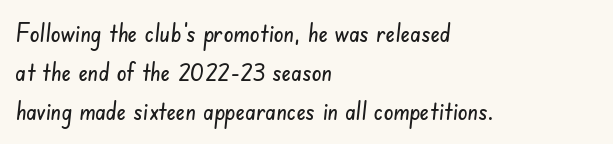
Q: Is the text underlined? A: No.
Q: How is the paragraph aligned? A: Left-aligned.
Q: Is the spacing between letters normal or unusually wide? A: Normal.
Q: Is the spacing between lines tight, normal or loose? A: Normal.
